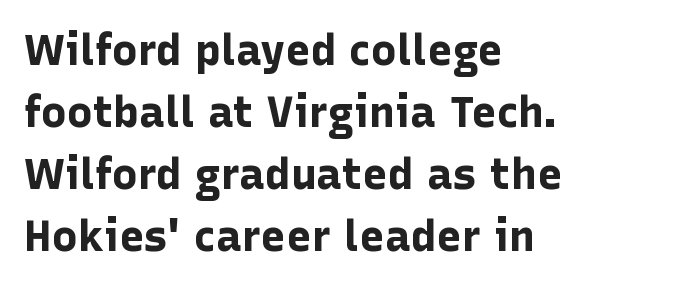
A classic flush-left, rag-right setting is used for this passage. Quick note: underline off. These lines are rendered in a variable-pitch font. Thick stems and heavy bowls — unmistakably bold. Rows of type keep a routine distance in the vertical direction.
